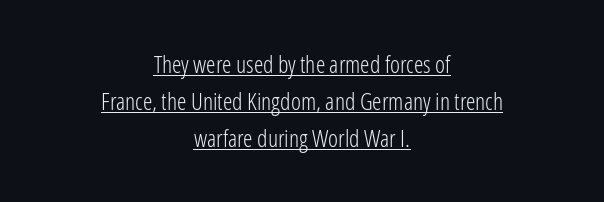
The cut favours lightness, reaching ordinary text weight at its darkest. The specimen includes a rule beneath the text block's lines. Honestly, the letter spacing is just normal — you wouldn't notice it. Regular leading. The type sits square on the baseline with zero lean. Layout note: lines centered.
